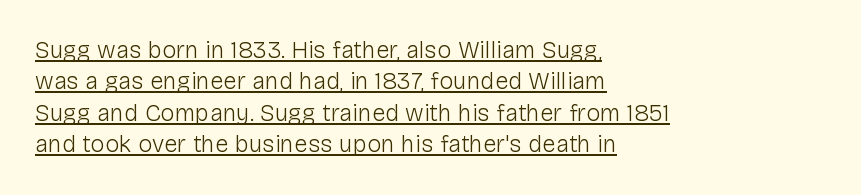
{"italic": "no", "bold": "no", "underline": "yes", "align": "left", "line_spacing": "normal", "line_spacing_ratio": 1.31, "letter_spacing": "normal", "letter_spacing_em": 0.0, "glyph_px": 24}
